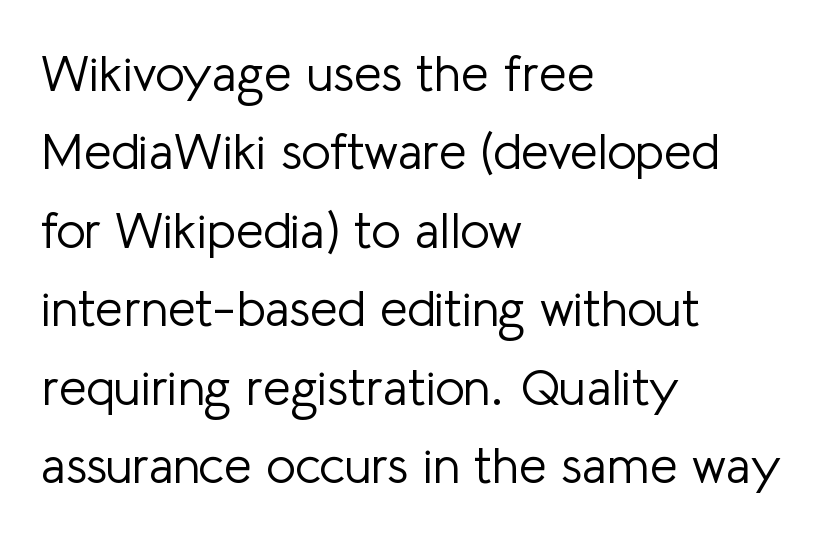
{"serif": "no", "italic": "no", "bold": "no", "weight": "light", "width": "normal", "stroke_contrast": "low", "x_height": "medium", "monospaced": "no", "underline": "no", "align": "left", "line_spacing": "normal", "line_spacing_ratio": 1.57, "letter_spacing": "normal", "letter_spacing_em": 0.0, "glyph_px": 50}
